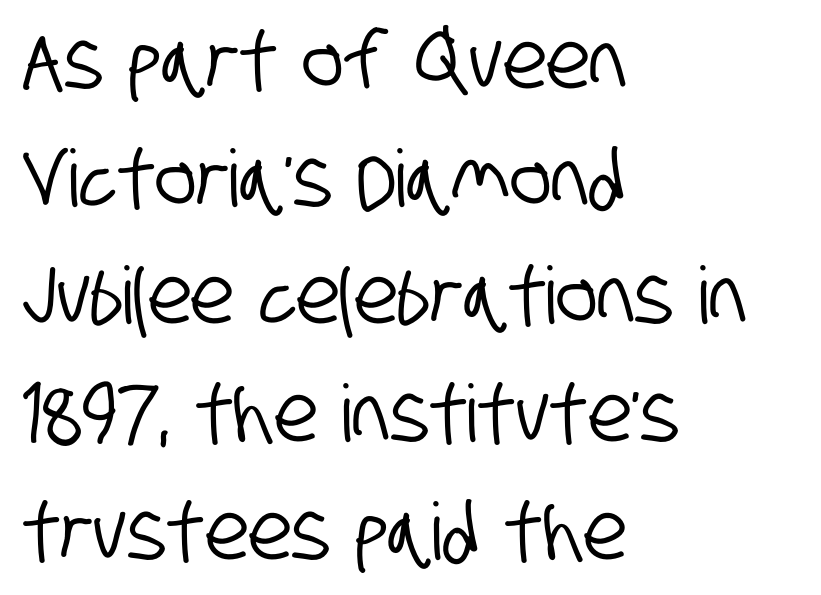
{"serif": "no", "width": "condensed", "stroke_contrast": "low", "x_height": "large", "monospaced": "no", "underline": "no", "align": "left", "line_spacing": "normal", "line_spacing_ratio": 1.49, "letter_spacing": "normal", "letter_spacing_em": 0.0, "glyph_px": 79}
